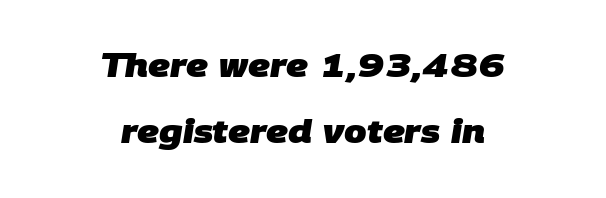
{"serif": "no", "bold": "yes", "weight": "heavy", "width": "normal", "stroke_contrast": "low", "x_height": "large", "monospaced": "no", "underline": "no", "align": "center", "line_spacing": "loose", "line_spacing_ratio": 2.07, "letter_spacing": "normal", "letter_spacing_em": 0.0, "glyph_px": 32}
